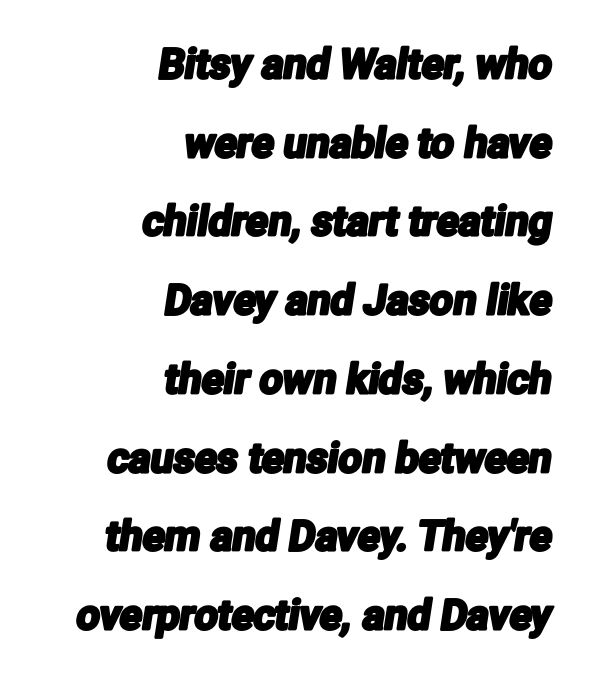
Q: Is the typeface a serif or a sans-serif typeface? A: Sans-serif.
Q: Is the text underlined? A: No.
Q: How is the paragraph aligned? A: Right-aligned.
Q: Is the spacing between letters normal or unusually wide? A: Normal.
Q: Is the spacing between lines tight, normal or loose? A: Loose.
Q: Width (condensed, normal, or wide)? A: Condensed.
Q: Stroke contrast? A: Low.
Q: x-height? A: Medium.
Q: Monospaced? A: No.
